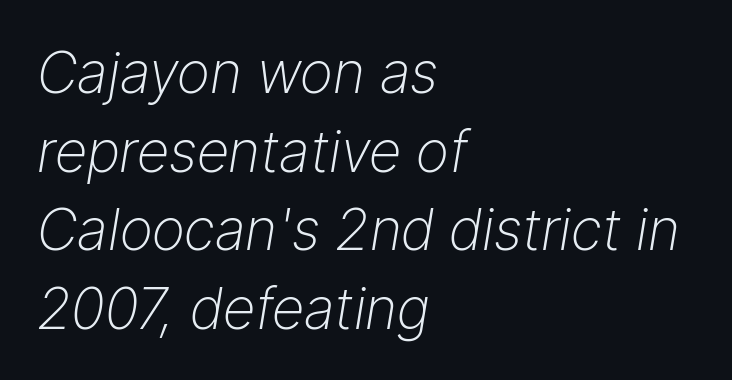
{"italic": "yes", "lean": "right", "slant_degrees": 9, "bold": "no", "weight": "light", "width": "normal", "stroke_contrast": "low", "x_height": "medium", "monospaced": "no", "underline": "no", "align": "left", "line_spacing": "normal", "line_spacing_ratio": 1.38, "letter_spacing": "normal", "letter_spacing_em": 0.0, "glyph_px": 57}
